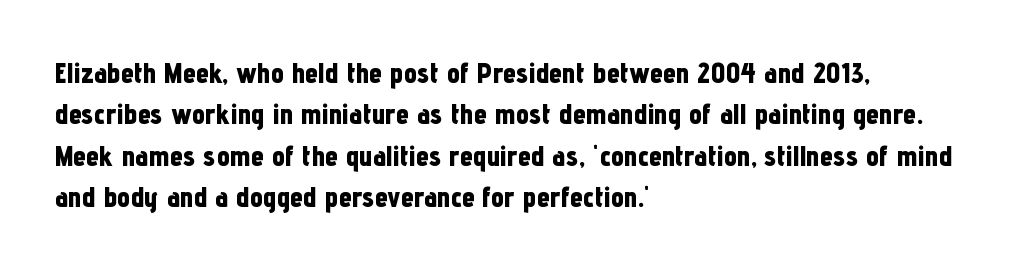
Q: Is the text bold? A: Yes.
Q: Is the text italic (slanted)? A: No, it is upright.
Q: Is the typeface a serif or a sans-serif typeface? A: Sans-serif.
Q: Is the text underlined? A: No.
Q: How is the paragraph aligned? A: Left-aligned.
Q: Is the spacing between letters normal or unusually wide? A: Normal.
Q: Is the spacing between lines tight, normal or loose? A: Normal.
Q: Width (condensed, normal, or wide)? A: Condensed.
Q: Stroke contrast? A: Low.
Q: x-height? A: Medium.
Q: Monospaced? A: No.
